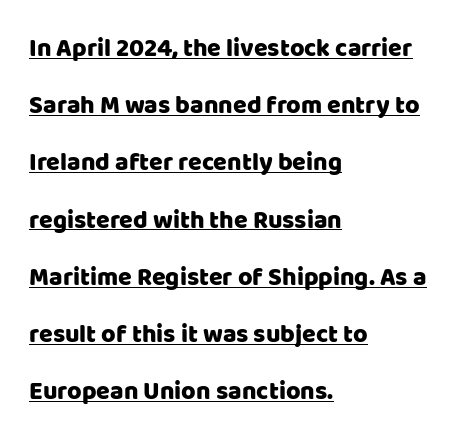
Q: Is the text italic (slanted)? A: No, it is upright.
Q: Is the text underlined? A: Yes.
Q: How is the paragraph aligned? A: Left-aligned.
Q: Is the spacing between letters normal or unusually wide? A: Normal.
Q: Is the spacing between lines tight, normal or loose? A: Loose.
